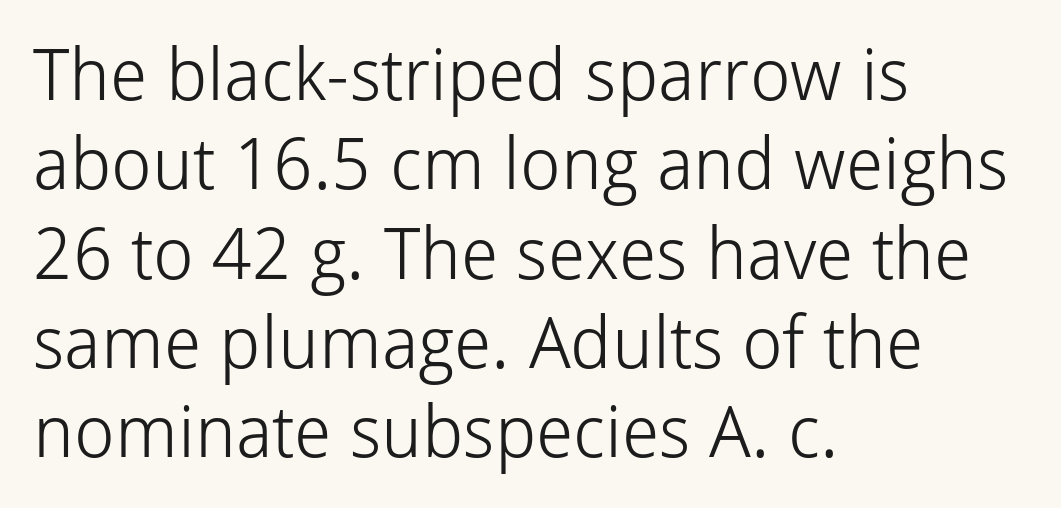
Caption: standard tracking, unaltered. A sans-serif font was chosen for this passage. Descenders hang freely into open space. Do the characters align in a grid? No, the font is proportional.
